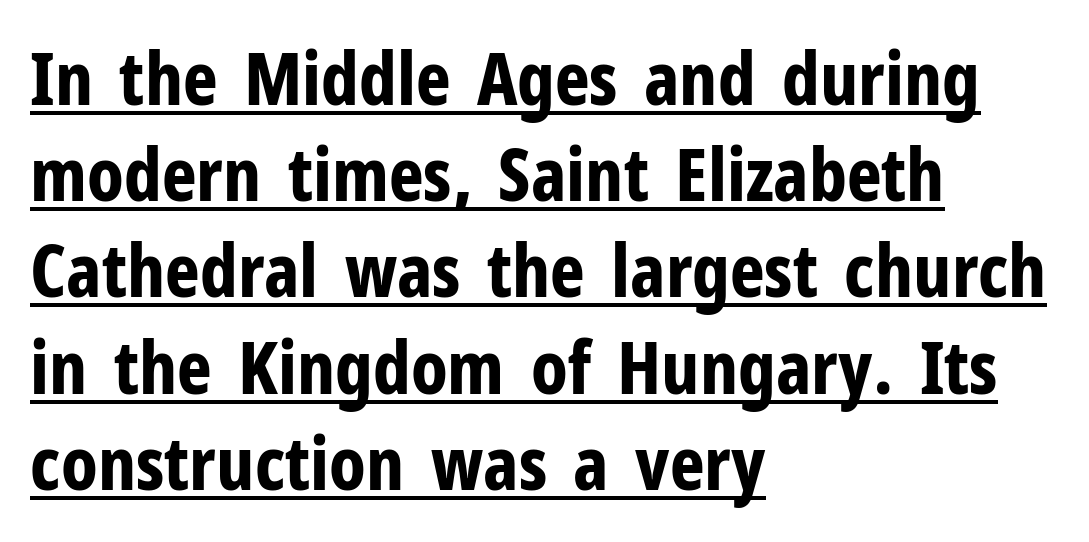
The image shows 74 px bold, condensed sans-serif type, upright; set left-aligned, normal line spacing (1.3x), normal letter spacing, underlined; low stroke contrast and a medium x-height.
